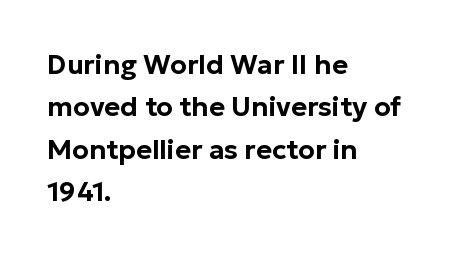
{"italic": "no", "underline": "no", "align": "left", "line_spacing": "normal", "line_spacing_ratio": 1.57, "letter_spacing": "normal", "letter_spacing_em": 0.0, "glyph_px": 27}
